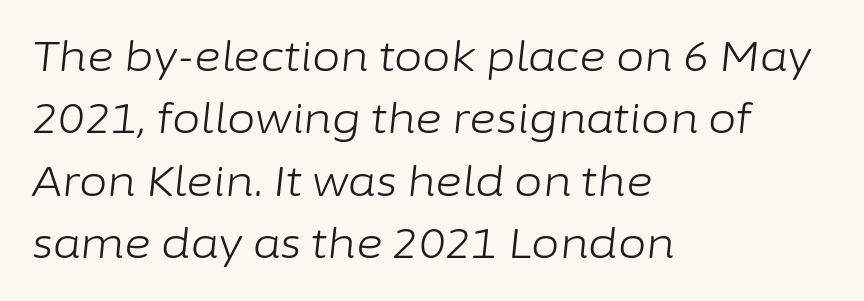
Q: Is the text bold? A: No.
Q: Is the text italic (slanted)? A: Yes, it leans right by about 6 degrees.
Q: Is the text underlined? A: No.
Q: How is the paragraph aligned? A: Left-aligned.
Q: Is the spacing between letters normal or unusually wide? A: Normal.
Q: Is the spacing between lines tight, normal or loose? A: Normal.
Q: Width (condensed, normal, or wide)? A: Normal.
Q: Stroke contrast? A: Low.
Q: x-height? A: Medium.
Q: Monospaced? A: No.
